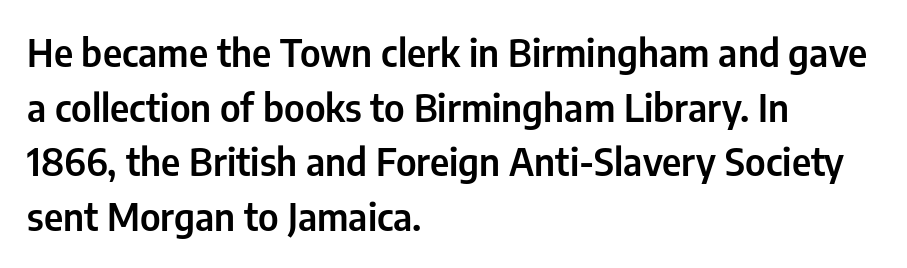
Q: Is the text italic (slanted)? A: No, it is upright.
Q: Is the typeface a serif or a sans-serif typeface? A: Sans-serif.
Q: Is the text underlined? A: No.
Q: How is the paragraph aligned? A: Left-aligned.
Q: Is the spacing between letters normal or unusually wide? A: Normal.
Q: Is the spacing between lines tight, normal or loose? A: Normal.
Q: Width (condensed, normal, or wide)? A: Condensed.
Q: Stroke contrast? A: Low.
Q: x-height? A: Medium.
Q: Monospaced? A: No.
